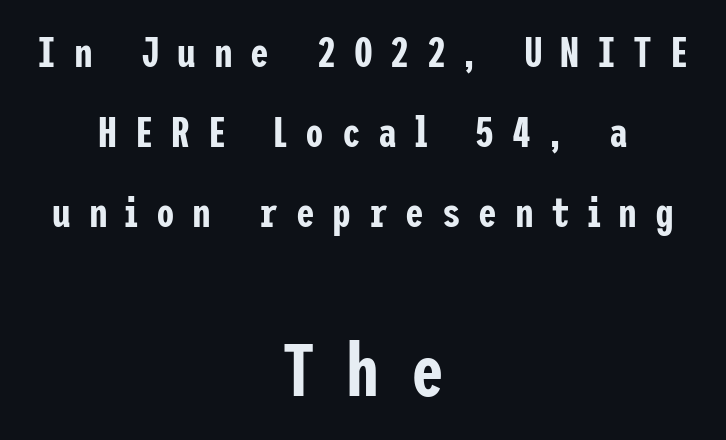
The image shows 74 px condensed sans-serif type, upright; set centered, loose line spacing (1.91x), unusually wide letter spacing (+0.42 em), not underlined; the second (bottom) block is 1.76x larger; low stroke contrast and a medium x-height.
